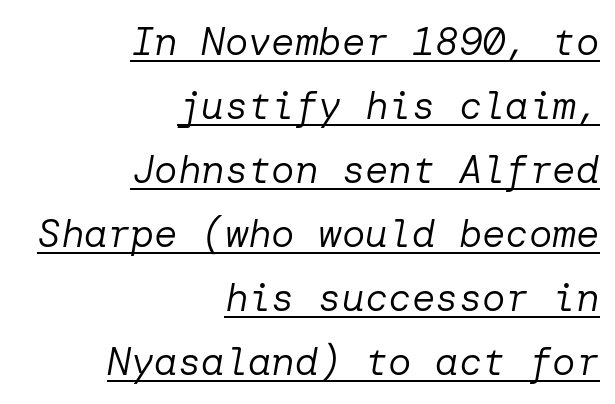
Q: Is the text bold? A: No.
Q: Is the text italic (slanted)? A: Yes, it leans right by about 10 degrees.
Q: Is the text underlined? A: Yes.
Q: How is the paragraph aligned? A: Right-aligned.
Q: Is the spacing between letters normal or unusually wide? A: Normal.
Q: Is the spacing between lines tight, normal or loose? A: Normal.
Q: Width (condensed, normal, or wide)? A: Normal.
Q: Stroke contrast? A: Low.
Q: x-height? A: Medium.
